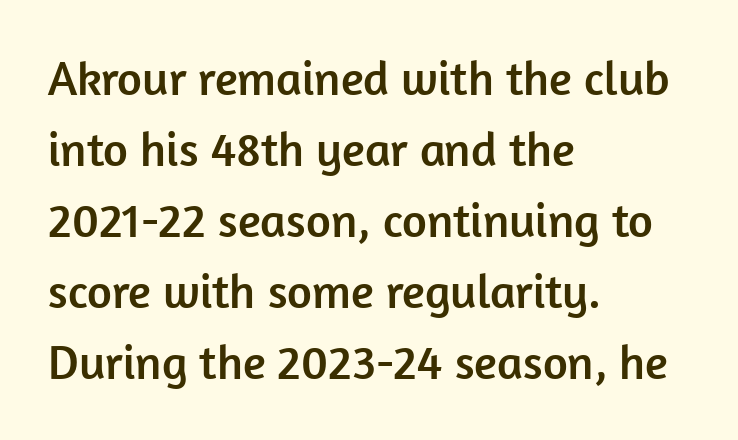
Anything drawn beneath the words? Only blank space. Between one letter and the next there's only the usual sliver of space. Look at the bottom of the vertical strokes: they stop flat, with no serifs. This sample keeps an unexceptional amount of space between lines. Caption: multi-line text, flush left, ragged right.
